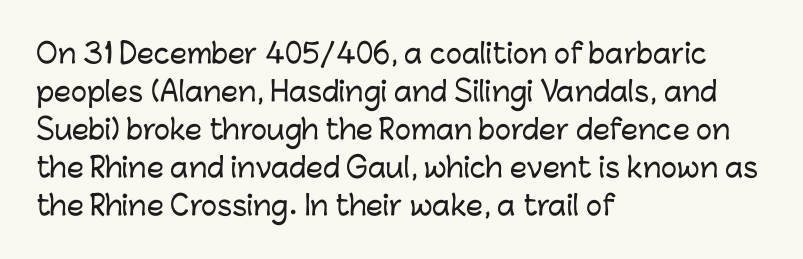
{"italic": "no", "underline": "no", "align": "left", "line_spacing": "normal", "line_spacing_ratio": 1.41, "letter_spacing": "normal", "letter_spacing_em": 0.0, "glyph_px": 27}
